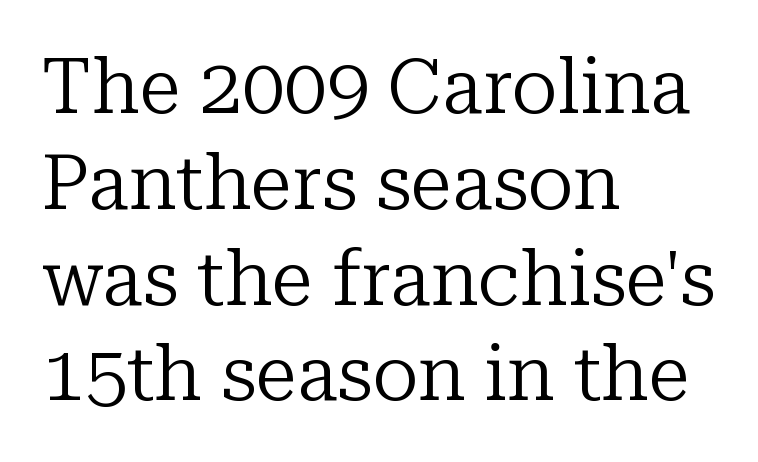
The image shows 76 px regular-weight serif type, upright; set left-aligned, normal line spacing (1.26x), normal letter spacing, not underlined; low stroke contrast and a medium x-height.
